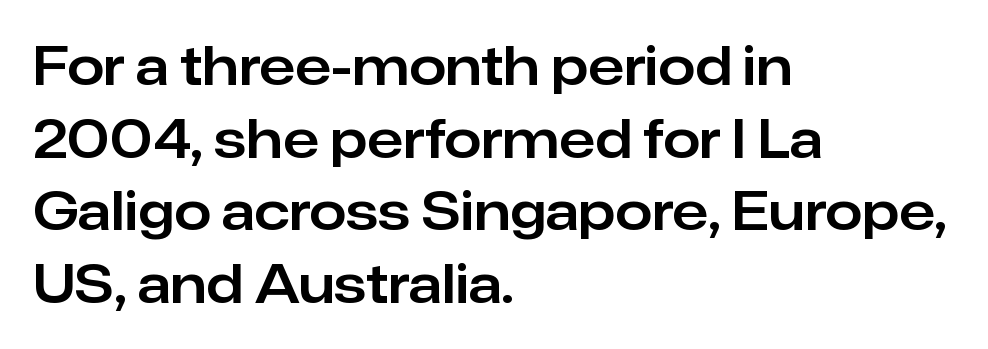
{"serif": "no", "italic": "no", "width": "normal", "stroke_contrast": "low", "x_height": "medium", "monospaced": "no", "underline": "no", "align": "left", "line_spacing": "normal", "line_spacing_ratio": 1.37, "letter_spacing": "normal", "letter_spacing_em": 0.0, "glyph_px": 53}
